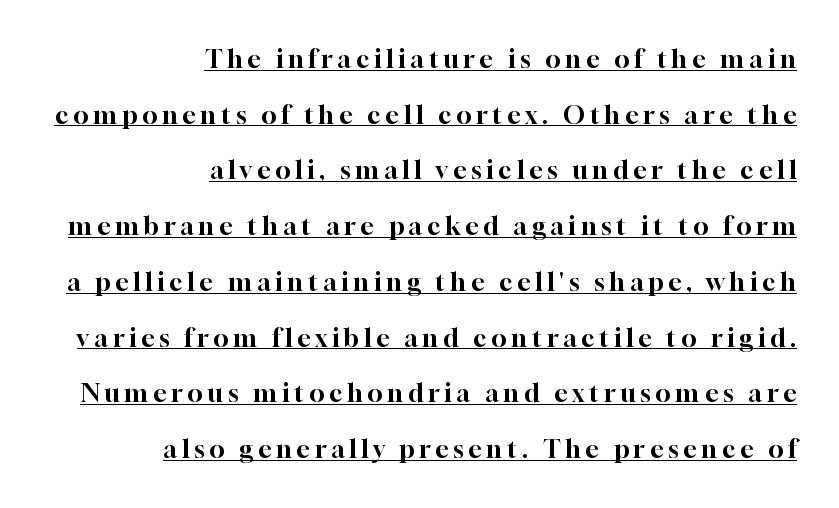
The image shows 25 px text type, upright; set right-aligned, loose line spacing (2.23x), underlined.
